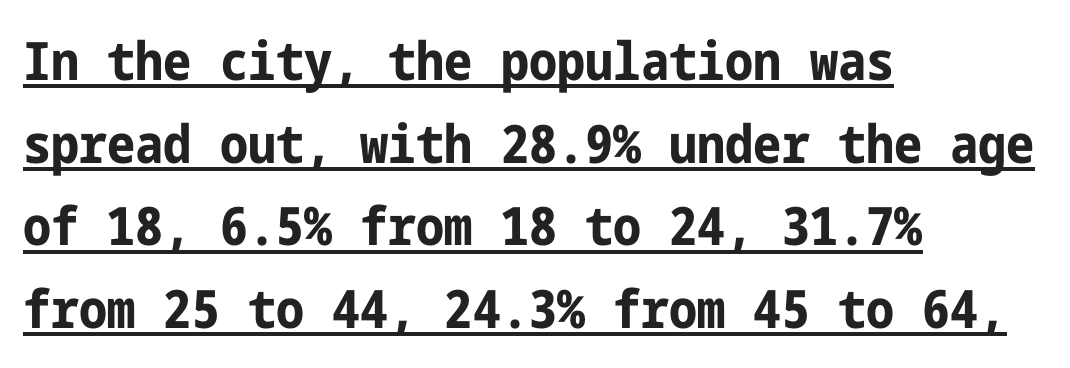
The image shows 53 px bold, condensed sans-serif type, upright; set left-aligned, normal line spacing (1.56x), normal letter spacing, underlined; low stroke contrast and a medium x-height.
